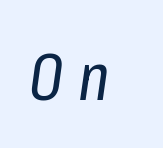
The face used here is rendered with a markedly widened letterfit. Nobody drew a line under any word here. The letters advance in unequal steps, a hallmark of proportional type. When letters slant like this, we call the style italic. Each stroke keeps to a modest, everyday thickness or less.
